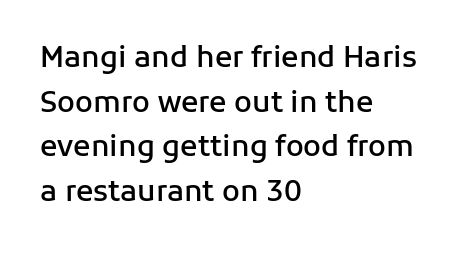
The setting favours the left margin, as ordinary paragraphs usually do. Interline gaps are of average width in this sample. This sample uses a sans-serif face. Each row of text sits above clean, open space. Stems and bowls a touch heavier than normal — semibold. Standard letterfit; no display-style spreading of the glyphs.
